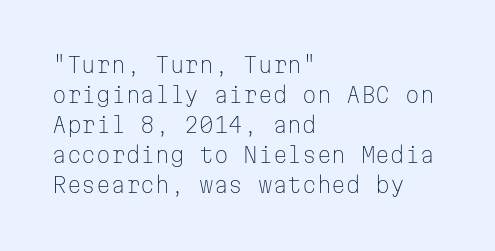
Compared with typical body copy, the letter spacing here is the same. The text block is weighted toward the left margin, trailing off unevenly rightward. The foot of each line stays bare and open. Evenly set lines give the paragraph a standard silhouette. Stroke thickness stays within the range of a standard reading face or lighter.
